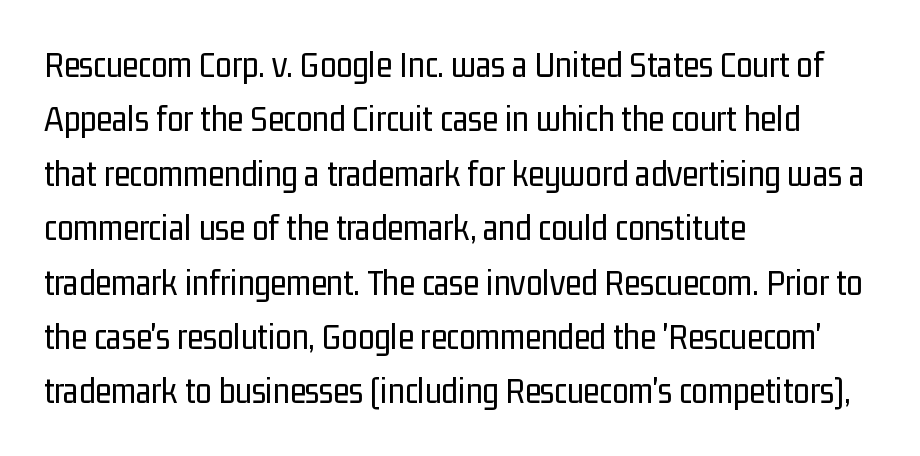
The image shows 37 px regular-weight, condensed sans-serif type, upright; set left-aligned, normal line spacing (1.47x), normal letter spacing, not underlined; low stroke contrast and a medium x-height.
